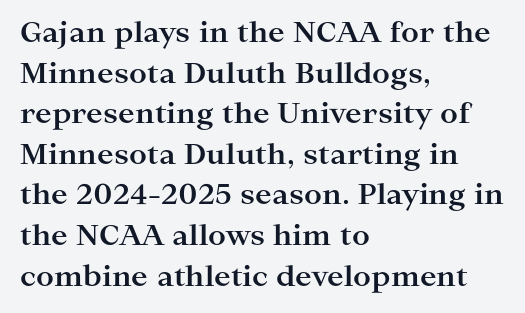
{"serif": "yes", "italic": "no", "bold": "yes", "weight": "bold", "width": "wide", "stroke_contrast": "high", "x_height": "medium", "monospaced": "no", "underline": "no", "align": "left", "line_spacing": "normal", "line_spacing_ratio": 1.45, "letter_spacing": "normal", "letter_spacing_em": 0.0, "glyph_px": 28}
